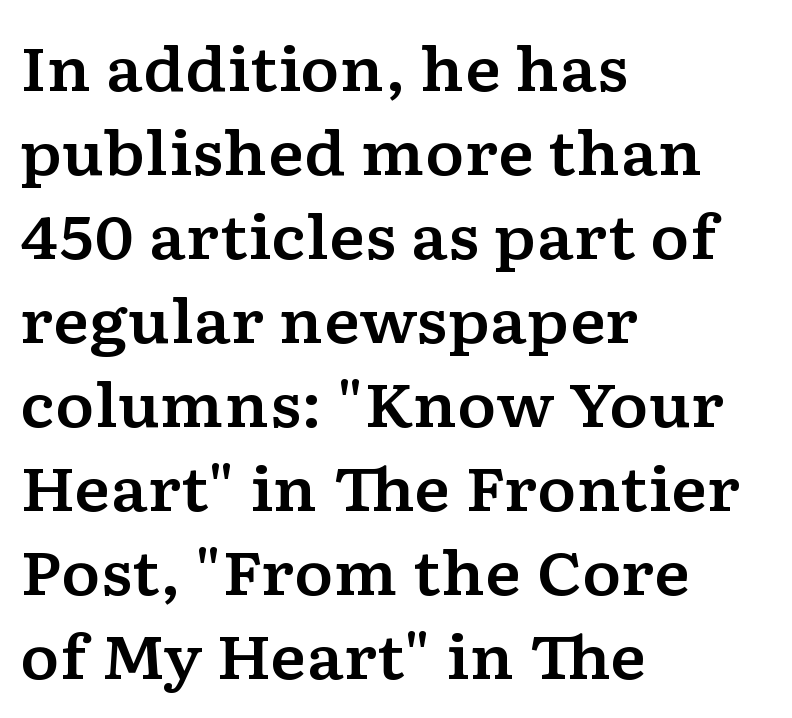
The image shows 60 px wide serif type, upright; set left-aligned, normal line spacing (1.4x), normal letter spacing, not underlined; low stroke contrast and a medium x-height.
